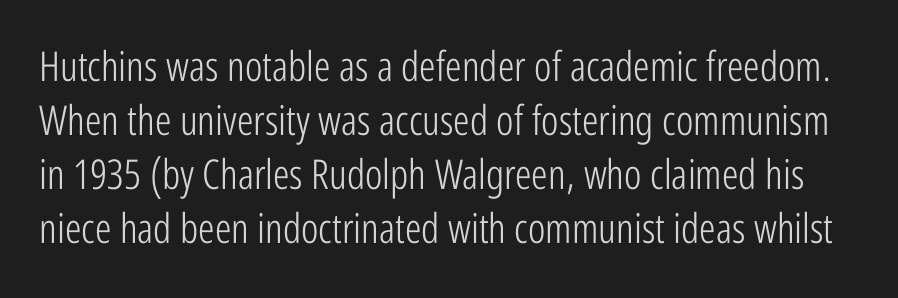
{"serif": "no", "italic": "no", "bold": "no", "weight": "light", "width": "condensed", "stroke_contrast": "low", "x_height": "medium", "monospaced": "no", "underline": "no", "line_spacing": "normal", "line_spacing_ratio": 1.32, "letter_spacing": "normal", "letter_spacing_em": 0.0, "glyph_px": 41}
